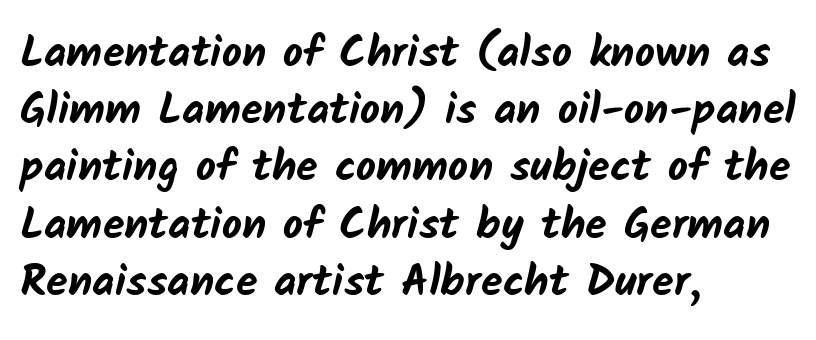
The image shows 44 px bold sans-serif type; set left-aligned, normal line spacing (1.3x), normal letter spacing, not underlined; low stroke contrast and a medium x-height.
